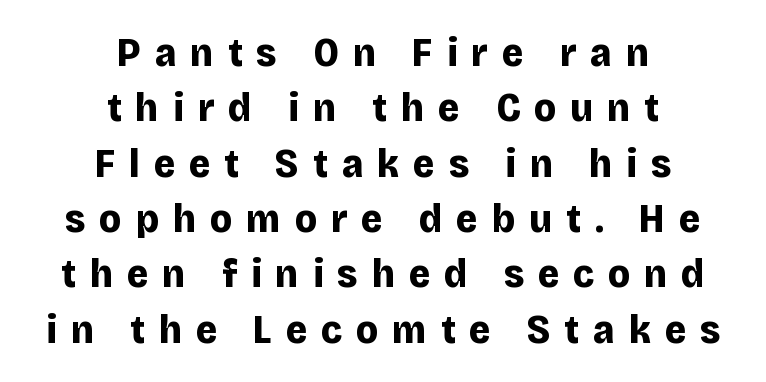
The image shows 41 px bold sans-serif type, upright; set centered, normal line spacing (1.35x), unusually wide letter spacing (+0.34 em), not underlined; low stroke contrast and a large x-height.
